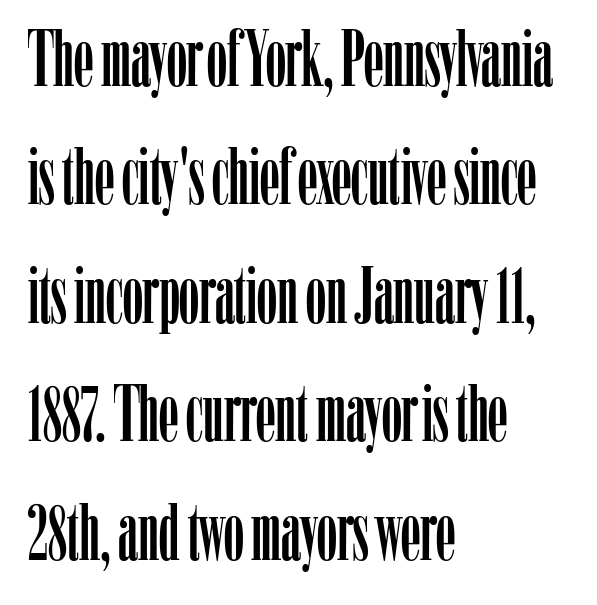
A student would call this left alignment; a typographer would say flush left, rag right. Little horizontal feet cap the strokes, marking this as serif type. The rendering uses a moderate line-height, typical for paragraphs. The words here are not underlined.
